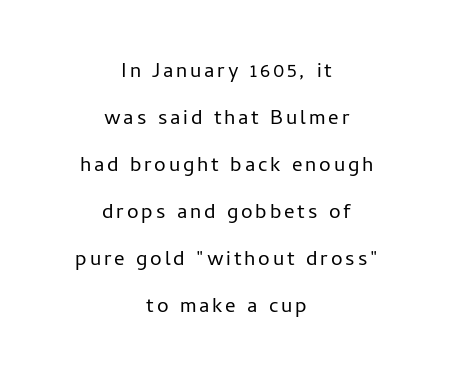
The image shows 26 px text type, upright; set centered, line spacing 1.81x, not underlined.
